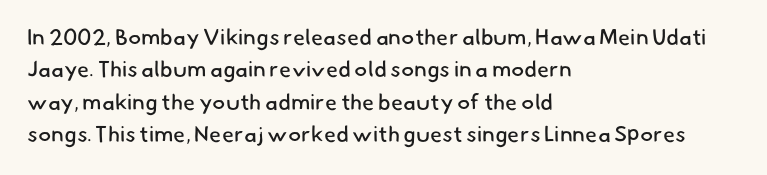
Stems and bowls with no extra thickness — not bold. The block of text has a typical density, with ordinary space between rows. Rule under the text: the space is simply empty. The tracking reads as untouched default to a designer's eye. A classic flush-left, rag-right setting is used for this passage.
